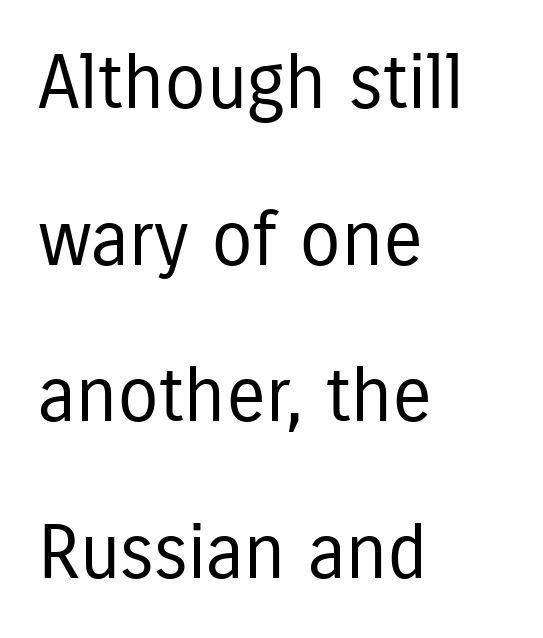
I'd call this a sans setting — the letters go barefoot. Designer's note — italics off, roman on. You could not count columns in this text — the font is proportionally spaced. Stem width sits at or under what a default text font uses.
